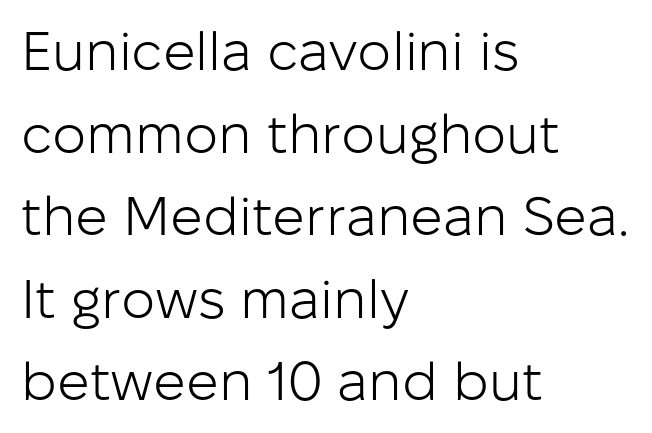
Left-aligned paragraph, ragged on the right. Bold? No — there's no thickening of the strokes. Baseline-to-baseline distance is the conventional proportion of letter height. You could not count columns in this text — the font is proportionally spaced. Rule under the text: the space is simply empty. Font category for this specimen: sans-serif.
